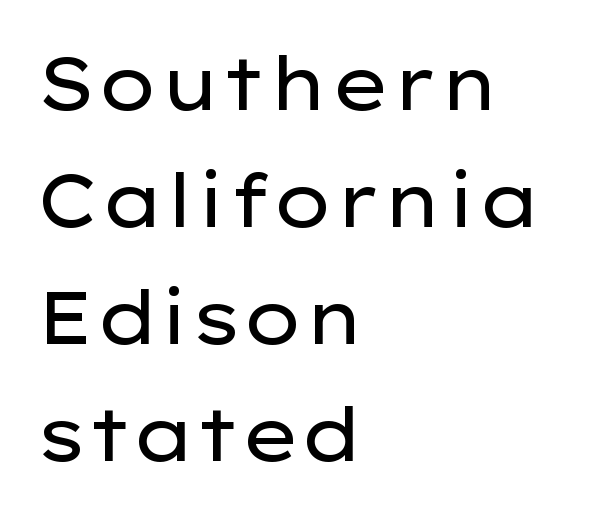
{"serif": "no", "italic": "no", "bold": "no", "weight": "regular", "width": "wide", "stroke_contrast": "low", "x_height": "medium", "monospaced": "no", "underline": "no", "align": "left", "line_spacing": "normal", "line_spacing_ratio": 1.58, "letter_spacing": "normal", "letter_spacing_em": 0.0, "glyph_px": 74}
